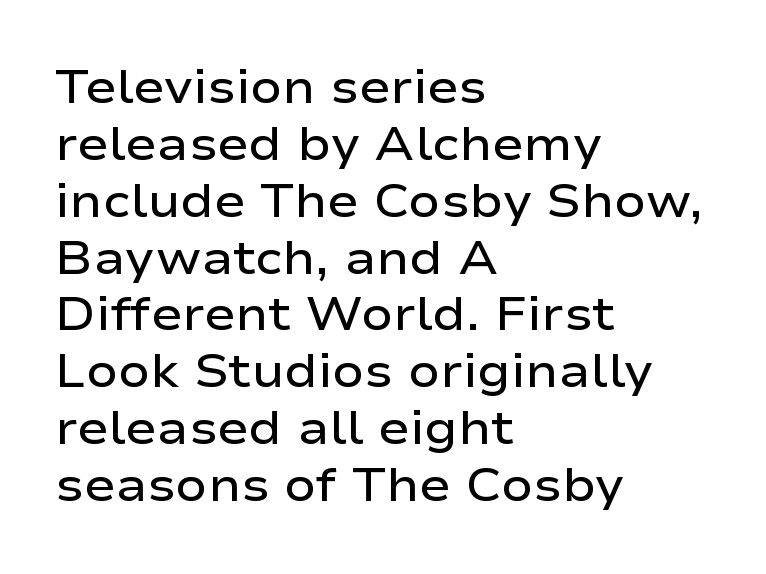
The image shows 47 px semibold, wide sans-serif type, upright; set left-aligned, line spacing 1.21x, normal letter spacing, not underlined; low stroke contrast and a medium x-height.
